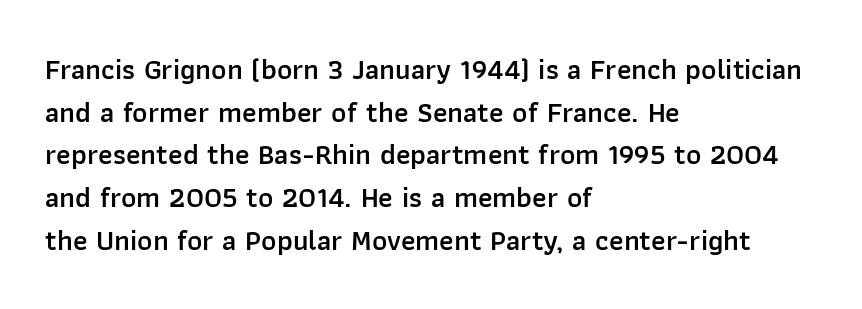
Short and long lines alike share a common starting point at left. The letters stand straight up with perfectly vertical stems. What weight is shown? A semibold, between regular and bold. Standard letterfit; no display-style spreading of the glyphs.
